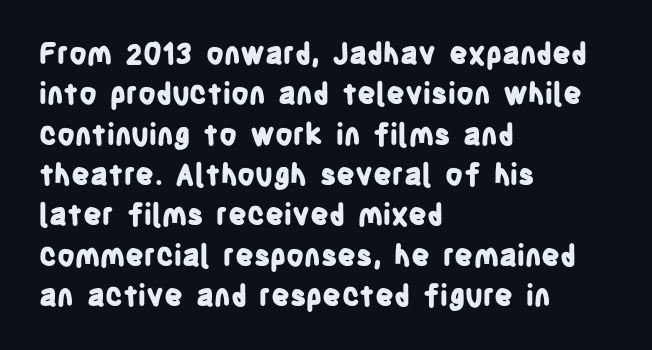
{"serif": "no", "italic": "no", "bold": "yes", "weight": "bold", "width": "condensed", "stroke_contrast": "low", "x_height": "large", "monospaced": "no", "underline": "no", "align": "left", "line_spacing": "normal", "line_spacing_ratio": 1.39, "letter_spacing": "normal", "letter_spacing_em": 0.0, "glyph_px": 29}
